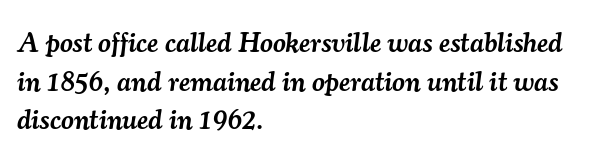
The image shows 28 px semibold serif type, italic (leaning right); set left-aligned, normal line spacing (1.38x), normal letter spacing, not underlined; medium stroke contrast and a small x-height.
